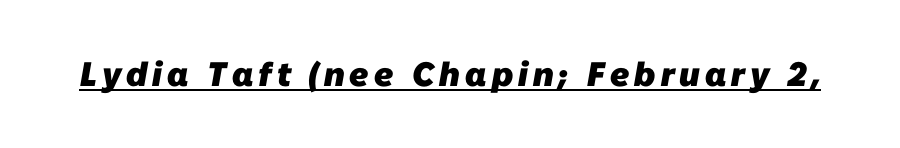
{"serif": "no", "bold": "yes", "weight": "heavy", "width": "normal", "stroke_contrast": "low", "x_height": "medium", "monospaced": "no", "underline": "yes", "glyph_px": 34}
